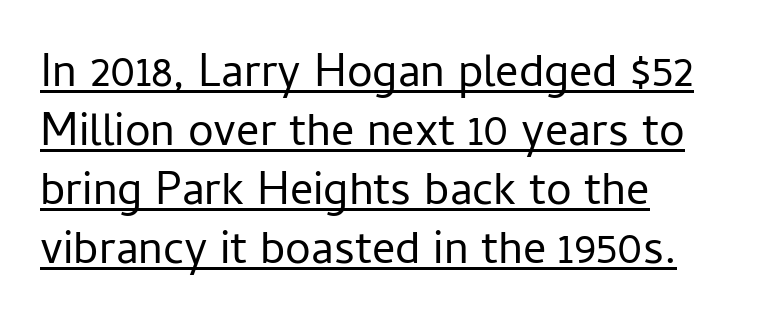
Q: Is the text bold? A: No.
Q: Is the text italic (slanted)? A: No, it is upright.
Q: Is the typeface a serif or a sans-serif typeface? A: Sans-serif.
Q: Is the text underlined? A: Yes.
Q: How is the paragraph aligned? A: Left-aligned.
Q: Is the spacing between letters normal or unusually wide? A: Normal.
Q: Is the spacing between lines tight, normal or loose? A: Normal.
Q: Width (condensed, normal, or wide)? A: Normal.
Q: Stroke contrast? A: Low.
Q: x-height? A: Medium.
Q: Monospaced? A: No.
